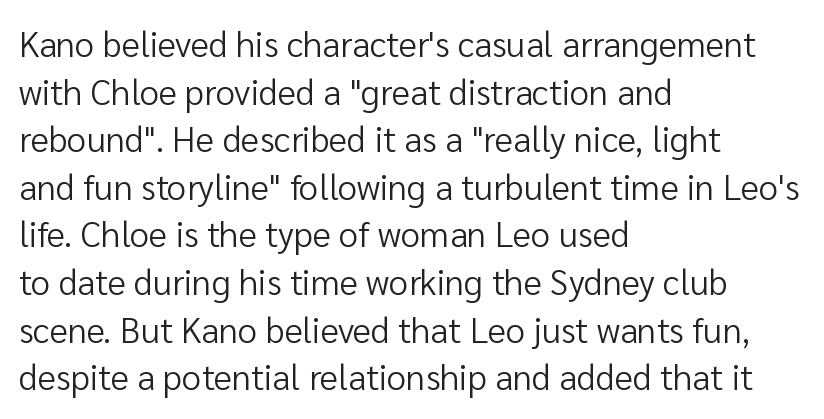
Q: Is the text bold? A: No.
Q: Is the text italic (slanted)? A: No, it is upright.
Q: Is the typeface a serif or a sans-serif typeface? A: Sans-serif.
Q: Is the text underlined? A: No.
Q: How is the paragraph aligned? A: Left-aligned.
Q: Is the spacing between letters normal or unusually wide? A: Normal.
Q: Is the spacing between lines tight, normal or loose? A: Normal.
Q: Width (condensed, normal, or wide)? A: Normal.
Q: Stroke contrast? A: Low.
Q: x-height? A: Medium.
Q: Monospaced? A: No.
